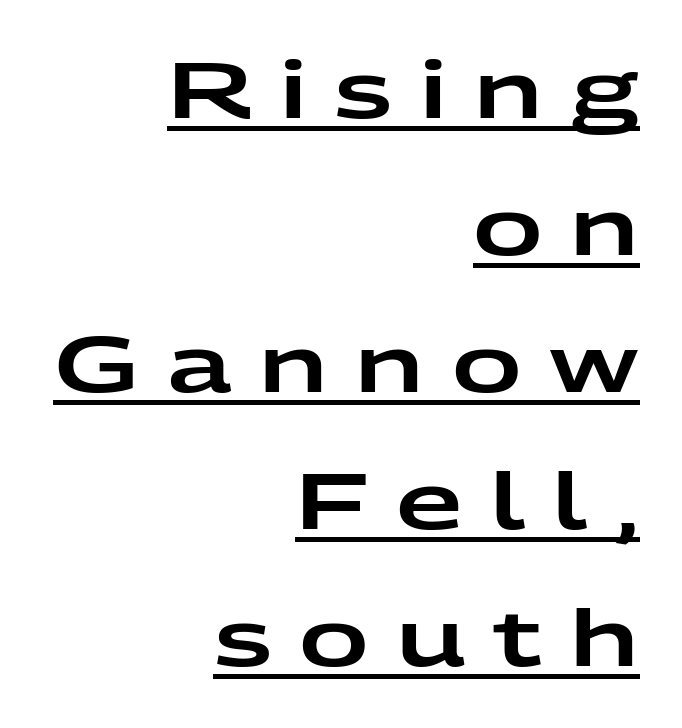
{"serif": "no", "italic": "no", "width": "wide", "stroke_contrast": "low", "x_height": "medium", "monospaced": "no", "underline": "yes", "align": "right", "line_spacing_ratio": 1.78, "letter_spacing": "wide", "letter_spacing_em": 0.36, "glyph_px": 77}
